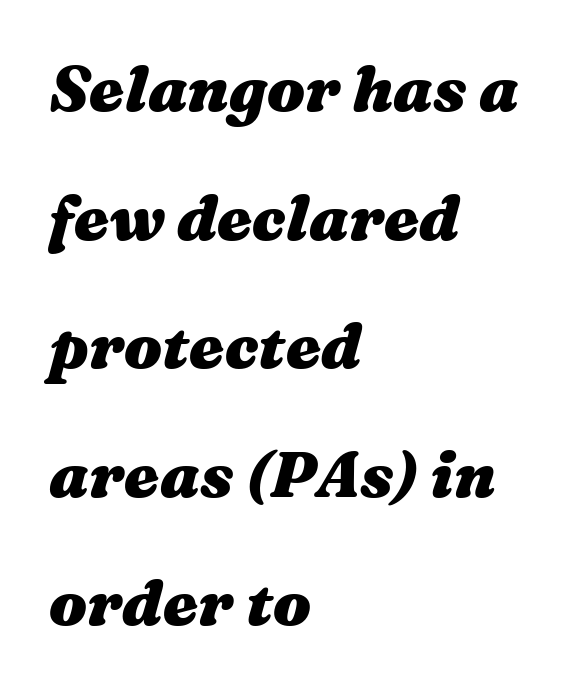
The image shows 63 px heavy, wide type, italic (leaning right); set left-aligned, loose line spacing (2.04x), normal letter spacing, not underlined; medium stroke contrast and a medium x-height.
